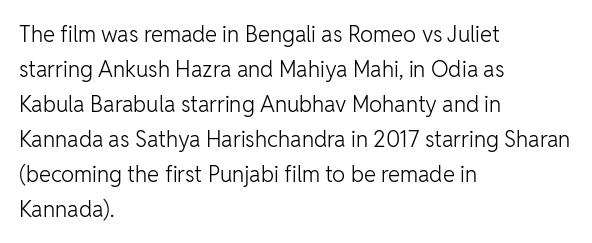
{"italic": "no", "bold": "no", "underline": "no", "align": "left", "line_spacing": "normal", "line_spacing_ratio": 1.59, "letter_spacing": "normal", "letter_spacing_em": 0.0, "glyph_px": 22}
